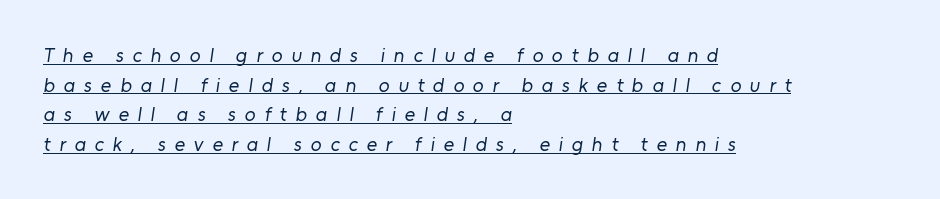
The image shows 20 px text type; set left-aligned, normal line spacing (1.48x), unusually wide letter spacing (+0.44 em), underlined.
